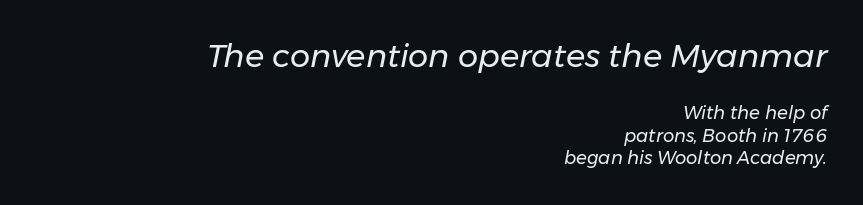
Q: Is the text bold? A: No.
Q: Is the text italic (slanted)? A: Yes, it leans right by about 11 degrees.
Q: Is the text underlined? A: No.
Q: How is the paragraph aligned? A: Right-aligned.
Q: Is the spacing between letters normal or unusually wide? A: Normal.
Q: Which block of text is set in a larger size, the first (top) or the second (bottom)? A: The first (top) one.
Q: Width (condensed, normal, or wide)? A: Normal.
Q: Stroke contrast? A: Low.
Q: x-height? A: Medium.
Q: Monospaced? A: No.
